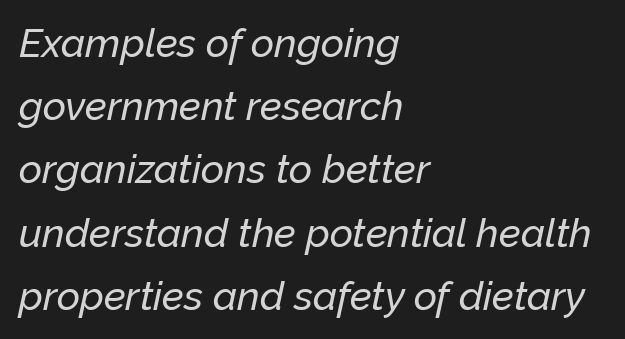
{"italic": "yes", "lean": "right", "slant_degrees": 12, "width": "normal", "stroke_contrast": "low", "x_height": "medium", "monospaced": "no", "underline": "no", "align": "left", "line_spacing": "normal", "line_spacing_ratio": 1.58, "letter_spacing": "normal", "letter_spacing_em": 0.0, "glyph_px": 40}
